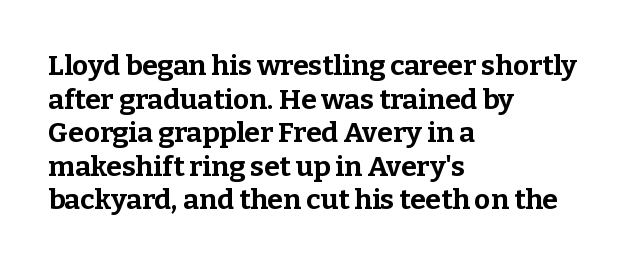
Q: Is the text bold? A: Yes.
Q: Is the text italic (slanted)? A: No, it is upright.
Q: Is the typeface a serif or a sans-serif typeface? A: Serif.
Q: Is the text underlined? A: No.
Q: How is the paragraph aligned? A: Left-aligned.
Q: Is the spacing between letters normal or unusually wide? A: Normal.
Q: Width (condensed, normal, or wide)? A: Normal.
Q: Stroke contrast? A: Low.
Q: x-height? A: Medium.
Q: Monospaced? A: No.
